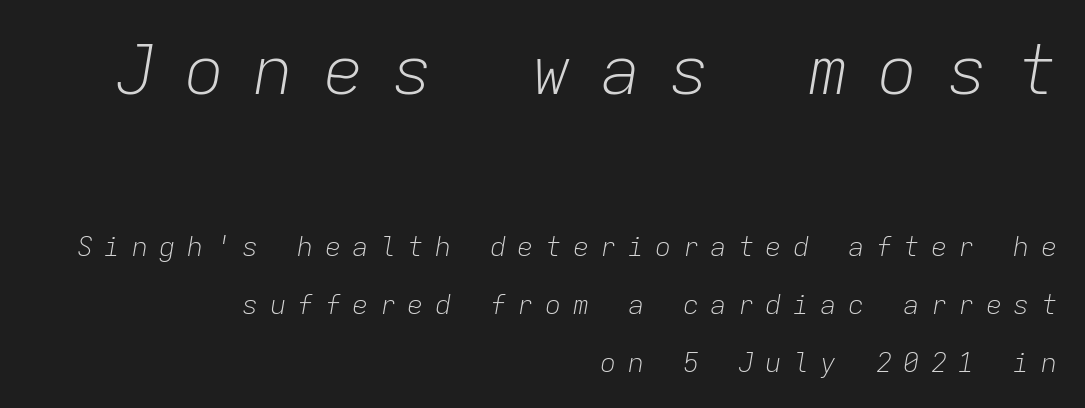
{"italic": "yes", "lean": "right", "slant_degrees": 9, "bold": "no", "weight": "light", "width": "normal", "stroke_contrast": "low", "x_height": "medium", "monospaced": "yes", "underline": "no", "align": "right", "line_spacing": "loose", "line_spacing_ratio": 2.15, "letter_spacing": "wide", "letter_spacing_em": 0.42, "larger_block": "first", "size_ratio": 2.52, "glyph_px": 68}
